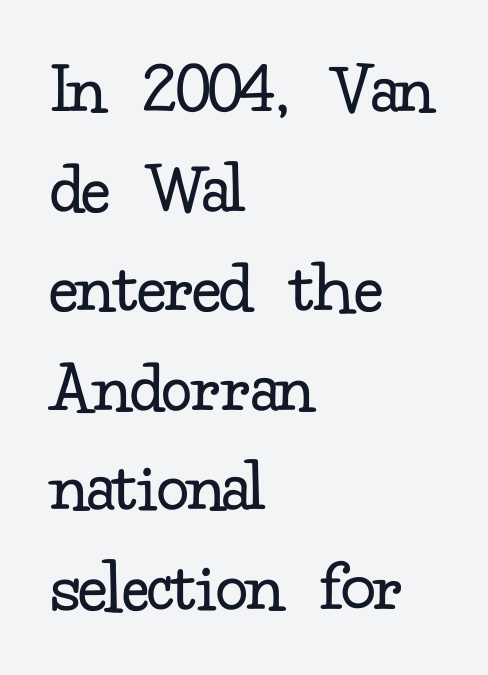
{"serif": "yes", "italic": "no", "bold": "no", "weight": "regular", "width": "normal", "stroke_contrast": "low", "x_height": "small", "monospaced": "no", "underline": "no", "align": "left", "line_spacing": "normal", "line_spacing_ratio": 1.31, "letter_spacing": "normal", "letter_spacing_em": 0.0, "glyph_px": 76}
